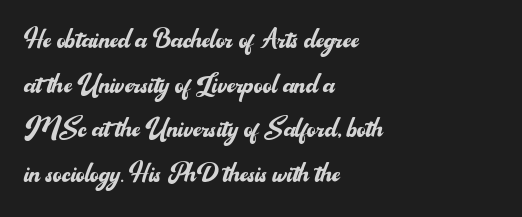
Short and long lines alike share a common starting point at left. In terms of leading, this rendering sits right in the middle. The glyphs are unaccompanied by any horizontal stroke below them. The letters carry no serifs — their stems end cleanly without finishing strokes.
